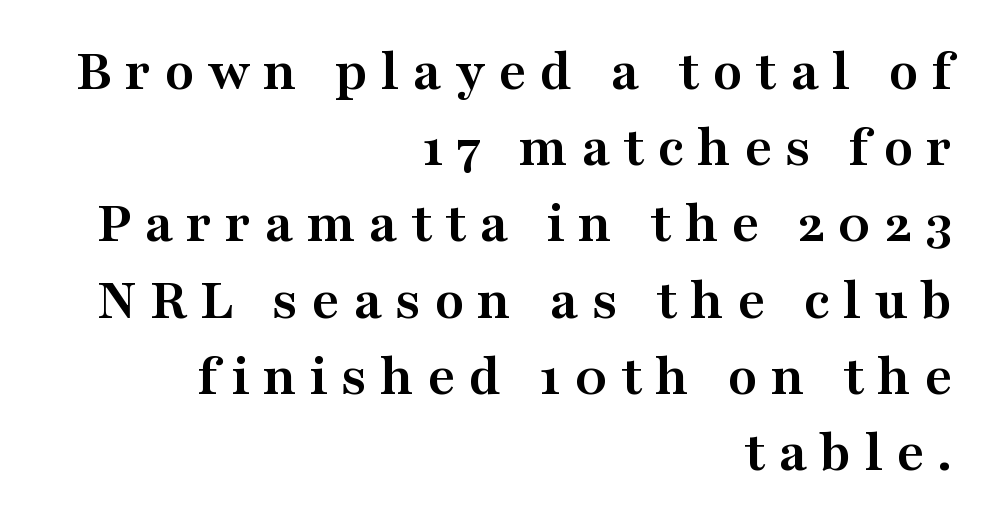
The image shows 60 px semibold, wide serif type, upright; set right-aligned, normal line spacing (1.27x), unusually wide letter spacing (+0.22 em), not underlined; medium stroke contrast and a medium x-height.
